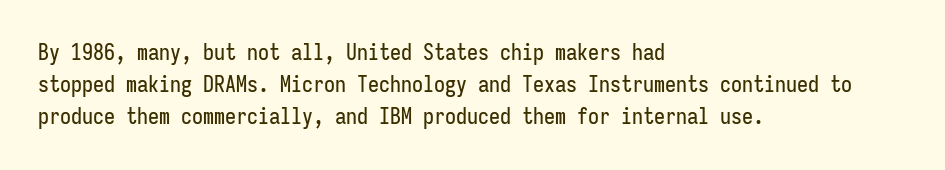
The image shows 22 px text type, upright; set left-aligned, normal line spacing (1.46x), normal letter spacing, not underlined.
